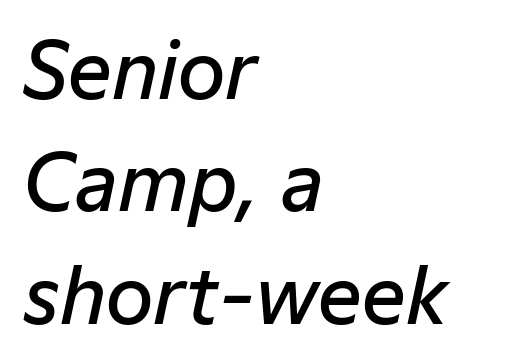
Q: Is the text bold? A: Semi-bold.
Q: Is the text italic (slanted)? A: Yes, it leans right by about 12 degrees.
Q: Is the text underlined? A: No.
Q: How is the paragraph aligned? A: Left-aligned.
Q: Is the spacing between letters normal or unusually wide? A: Normal.
Q: Is the spacing between lines tight, normal or loose? A: Normal.
Q: Width (condensed, normal, or wide)? A: Normal.
Q: Stroke contrast? A: Low.
Q: x-height? A: Medium.
Q: Monospaced? A: No.
